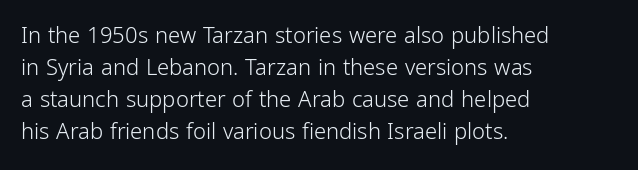
Q: Is the text bold? A: No.
Q: Is the text italic (slanted)? A: No, it is upright.
Q: Is the text underlined? A: No.
Q: How is the paragraph aligned? A: Left-aligned.
Q: Is the spacing between letters normal or unusually wide? A: Normal.
Q: Is the spacing between lines tight, normal or loose? A: Normal.
